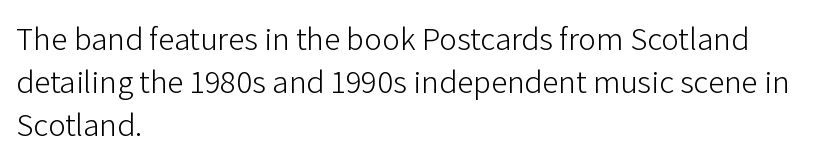
The passage shown is not bold in any degree. Spacing verdict: proportional, widths tailored to each character. Quick note: underline off. Short and long lines alike share a common starting point at left. The passage shown has conventional tracking throughout.
